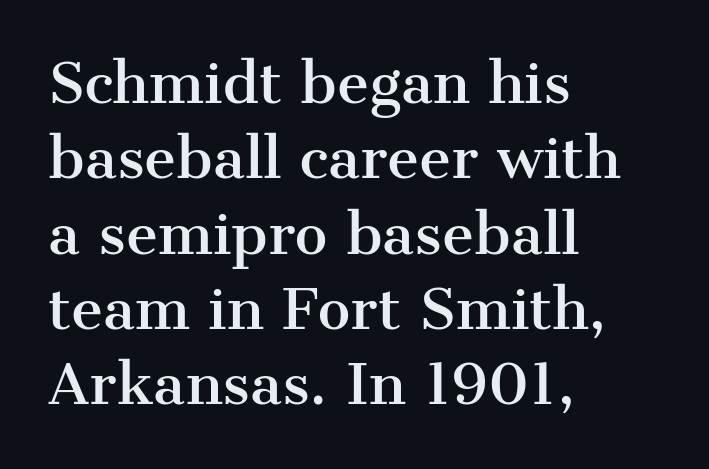
The image shows 55 px serif type, upright; set left-aligned, normal line spacing (1.37x), normal letter spacing, not underlined; medium stroke contrast and a medium x-height.
